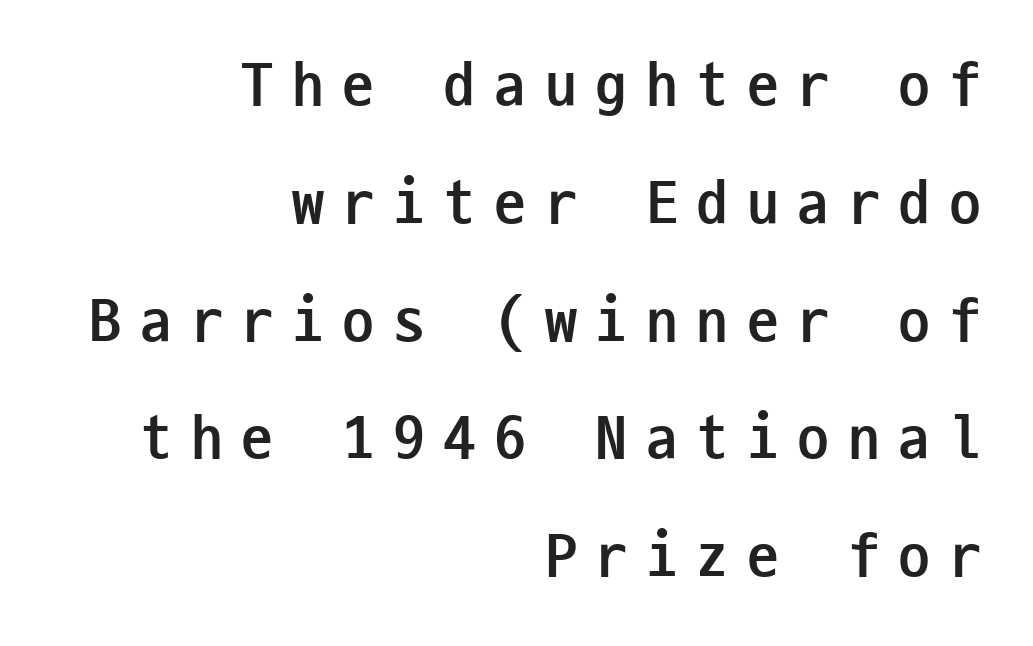
The letters march in equal steps, a hallmark of fixed-pitch type. Descender tails drop into unmarked territory. The compositor pushed each line to the right boundary. The text was rendered using a sans face with plain stroke endings. Typesetter's note: full bold, strokes at maximum text heaviness.
